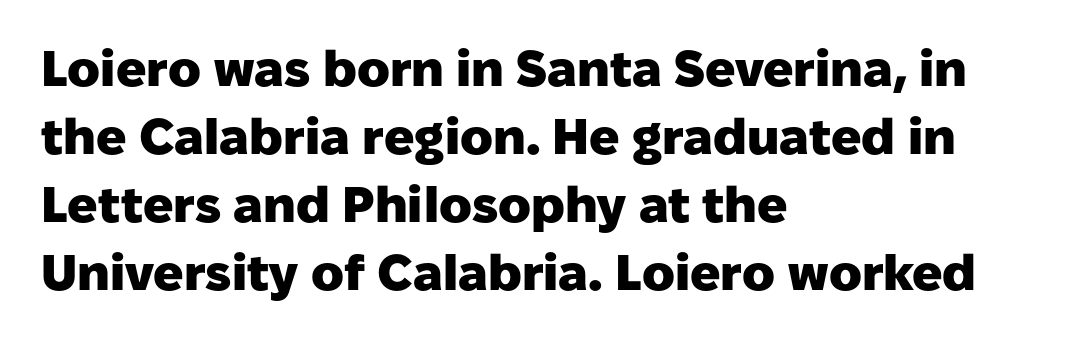
The image shows 50 px heavy sans-serif type, upright; set left-aligned, normal line spacing (1.36x), normal letter spacing, not underlined; low stroke contrast and a medium x-height.
